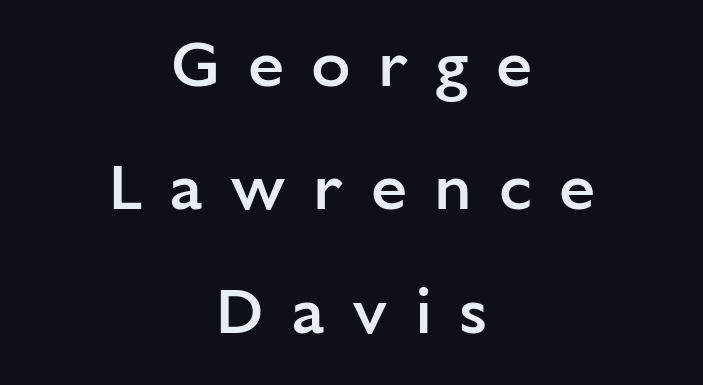
Q: Is the text bold? A: Semi-bold.
Q: Is the text italic (slanted)? A: No, it is upright.
Q: Is the typeface a serif or a sans-serif typeface? A: Sans-serif.
Q: Is the text underlined? A: No.
Q: How is the paragraph aligned? A: Centered.
Q: Is the spacing between letters normal or unusually wide? A: Unusually wide.
Q: Is the spacing between lines tight, normal or loose? A: Loose.
Q: Width (condensed, normal, or wide)? A: Normal.
Q: Stroke contrast? A: Low.
Q: x-height? A: Medium.
Q: Monospaced? A: No.
